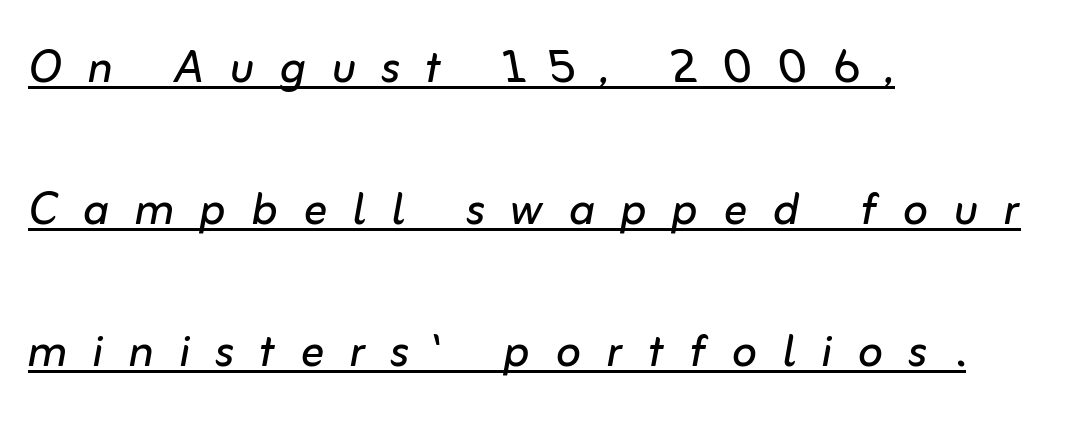
The image shows 59 px regular-weight type, italic (leaning right); set left-aligned, loose line spacing (2.41x), unusually wide letter spacing (+0.43 em), underlined; low stroke contrast and a medium x-height.
